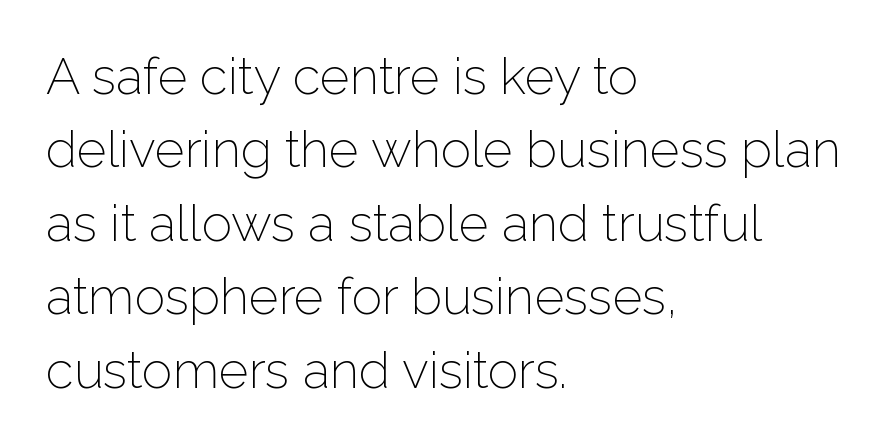
The characters display no serif detailing; their extremities are plain. A light-to-regular cut is what we see here. Proportional: the letters do not fall into vertical columns. A student would call this left alignment; a typographer would say flush left, rag right. Ascenders rise straight up at ninety degrees.
